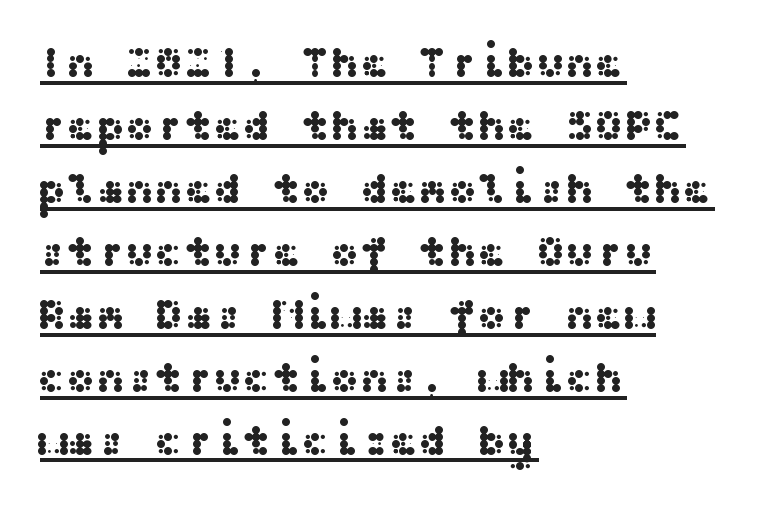
{"serif": "no", "italic": "no", "width": "wide", "stroke_contrast": "medium", "x_height": "medium", "underline": "yes", "align": "left", "line_spacing": "normal", "line_spacing_ratio": 1.43, "letter_spacing": "normal", "letter_spacing_em": 0.0, "glyph_px": 44}
